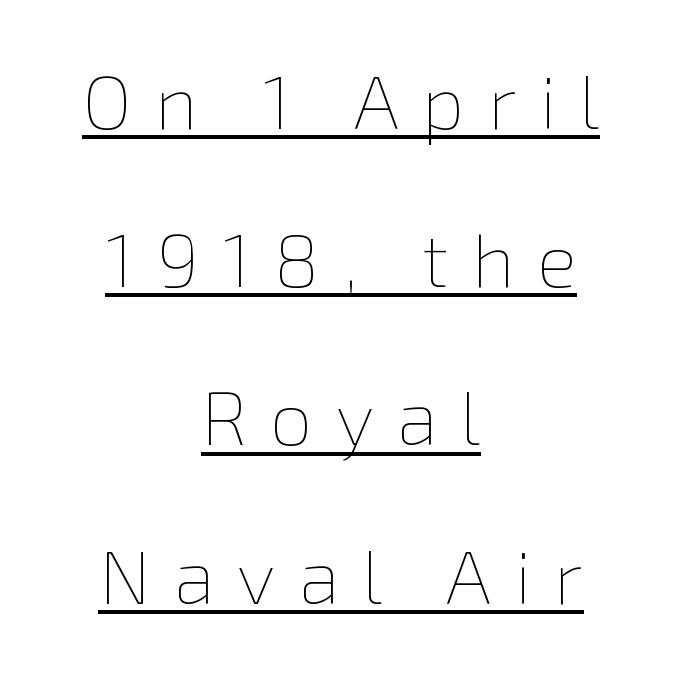
Each line is balanced around a shared central axis. The type sits square on the baseline with zero lean. Honestly, the letter spacing is so wide it's the main thing you notice. You can see a thin bar hugging the bottom of the glyphs. The lines are spread far apart with generous leading.
